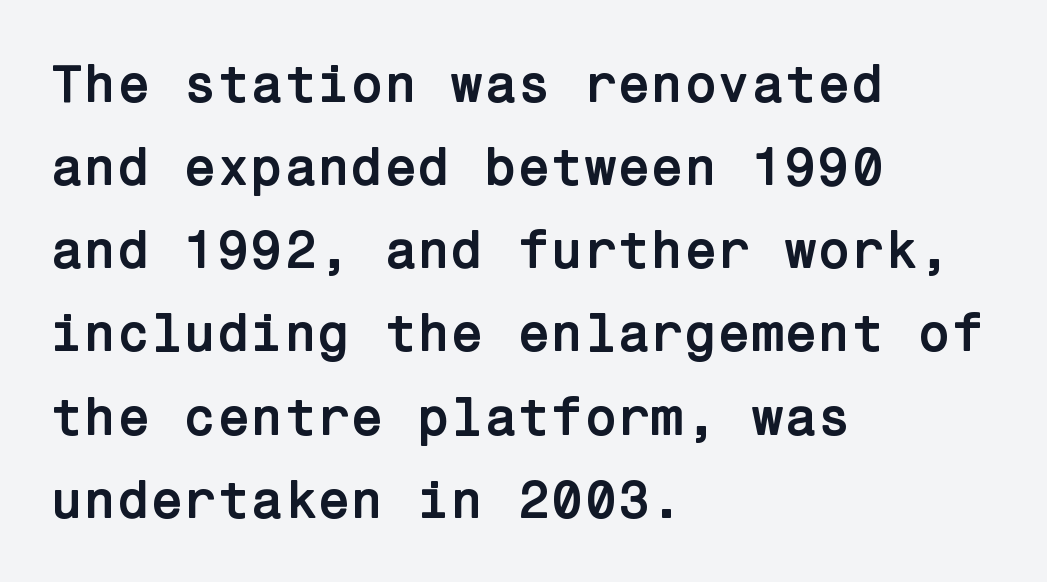
{"serif": "no", "italic": "no", "bold": "yes", "weight": "semibold", "width": "normal", "stroke_contrast": "low", "x_height": "medium", "underline": "no", "align": "left", "line_spacing": "normal", "line_spacing_ratio": 1.54, "letter_spacing": "normal", "letter_spacing_em": 0.0, "glyph_px": 54}
